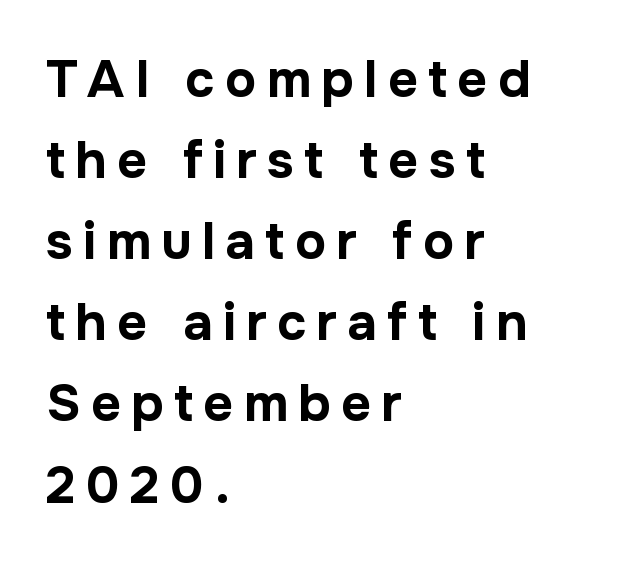
A student would call this left alignment; a typographer would say flush left, rag right. Posture: upright roman. The type family on display is of the sans-serif kind. The passage shown stacks its lines at a standard gap.
